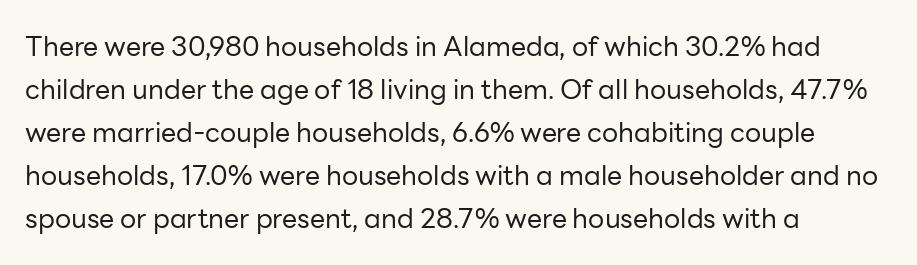
{"italic": "no", "bold": "no", "underline": "no", "align": "left", "line_spacing": "normal", "line_spacing_ratio": 1.59, "letter_spacing": "normal", "letter_spacing_em": 0.0, "glyph_px": 27}
